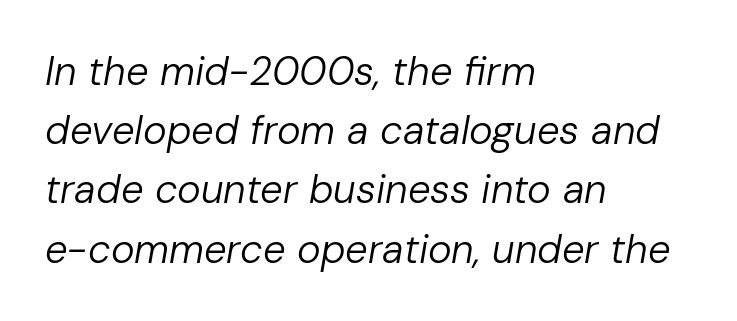
The line-height multiplier appears to be the usual default. The rendering keeps characters at their native spacing. The letters are slanted; this is an italic face. The rendering anchors every line to the left-hand side.
